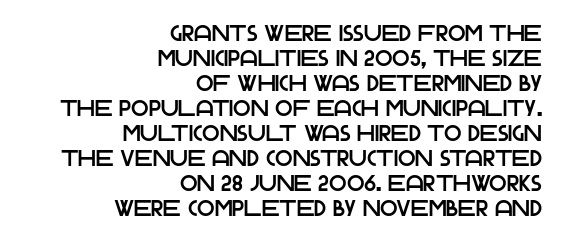
Q: Is the text italic (slanted)? A: No, it is upright.
Q: Is the text underlined? A: No.
Q: How is the paragraph aligned? A: Right-aligned.
Q: Is the spacing between letters normal or unusually wide? A: Normal.
Q: Is the spacing between lines tight, normal or loose? A: Tight.
